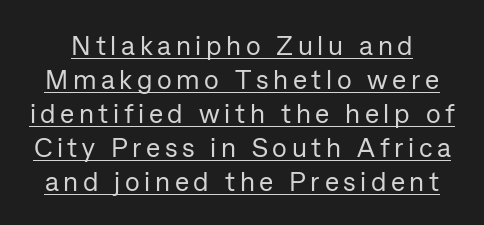
{"italic": "no", "bold": "no", "underline": "yes", "line_spacing": "normal", "line_spacing_ratio": 1.26, "glyph_px": 27}
